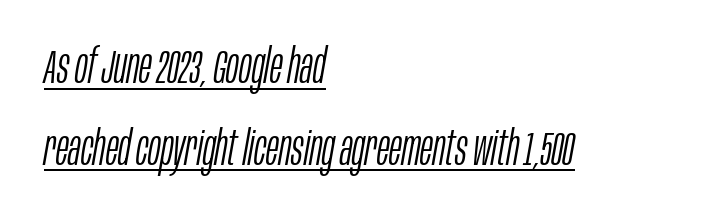
Tracking value appears to be zero — textbook default spacing. This rendering features underlined lettering. This sample has the flowing, uneven cadence of proportional lettering. There's an unmistakable incline to the writing here.
